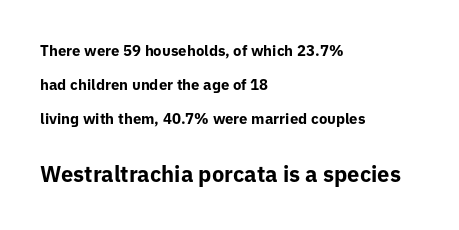
{"italic": "no", "bold": "yes", "underline": "no", "align": "left", "line_spacing": "loose", "line_spacing_ratio": 2.26, "letter_spacing": "normal", "letter_spacing_em": 0.0, "larger_block": "second", "size_ratio": 1.47, "glyph_px": 22}
